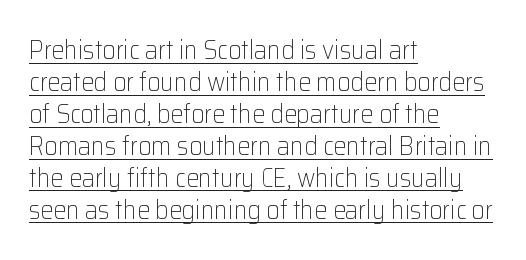
Q: Is the text bold? A: No.
Q: Is the text italic (slanted)? A: No, it is upright.
Q: Is the text underlined? A: Yes.
Q: How is the paragraph aligned? A: Left-aligned.
Q: Is the spacing between letters normal or unusually wide? A: Normal.
